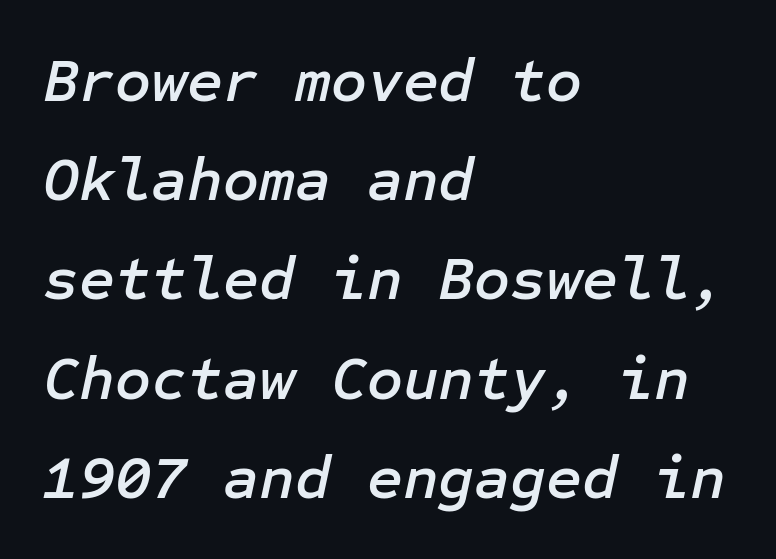
The image shows 62 px text type, italic (leaning right); set left-aligned, normal line spacing (1.6x), normal letter spacing, not underlined; low stroke contrast and a medium x-height.
